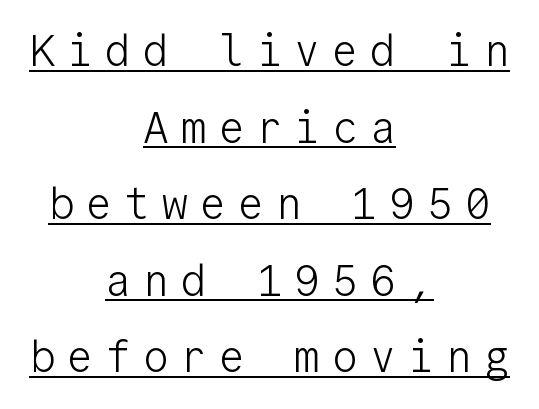
Q: Is the text bold? A: No.
Q: Is the text italic (slanted)? A: No, it is upright.
Q: Is the typeface a serif or a sans-serif typeface? A: Sans-serif.
Q: Is the text underlined? A: Yes.
Q: How is the paragraph aligned? A: Centered.
Q: Is the spacing between letters normal or unusually wide? A: Unusually wide.
Q: Width (condensed, normal, or wide)? A: Normal.
Q: Stroke contrast? A: Low.
Q: x-height? A: Medium.
Q: Monospaced? A: Yes.
